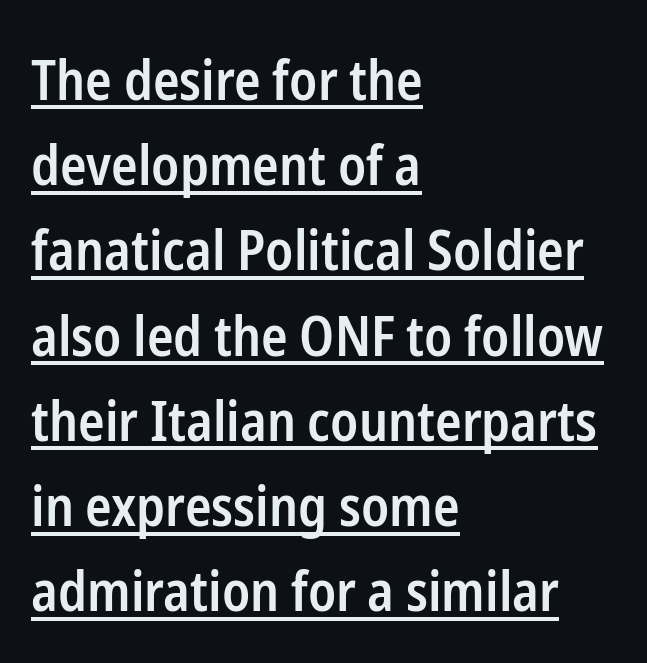
Q: Is the text bold? A: Semi-bold.
Q: Is the text italic (slanted)? A: No, it is upright.
Q: Is the typeface a serif or a sans-serif typeface? A: Sans-serif.
Q: Is the text underlined? A: Yes.
Q: How is the paragraph aligned? A: Left-aligned.
Q: Is the spacing between letters normal or unusually wide? A: Normal.
Q: Is the spacing between lines tight, normal or loose? A: Normal.
Q: Width (condensed, normal, or wide)? A: Condensed.
Q: Stroke contrast? A: Low.
Q: x-height? A: Medium.
Q: Monospaced? A: No.
